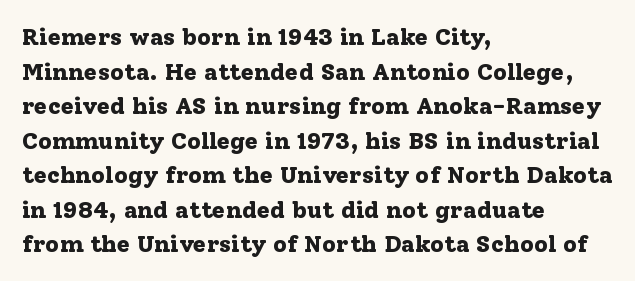
Rule under the text: the space is simply empty. Nothing unusual about the tracking: characters are spaced as the font intends. Leading: standard. This sample uses an upright cut, with every glyph sitting square on the baseline. Set as a true bold cut, around the 700 mark. Line beginnings align vertically; line endings do not.
